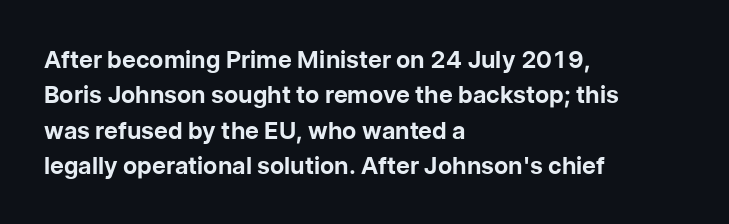
The baseline area is clear. Rendered with straight, roman letterforms. The face used here has the dense, thick strokes of a bold. One-word summary of the alignment: left.
